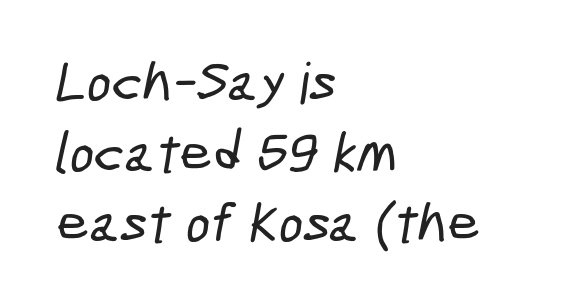
{"serif": "no", "width": "condensed", "stroke_contrast": "low", "x_height": "medium", "monospaced": "no", "underline": "no", "align": "left", "line_spacing_ratio": 1.24, "letter_spacing": "normal", "letter_spacing_em": 0.0, "glyph_px": 57}
